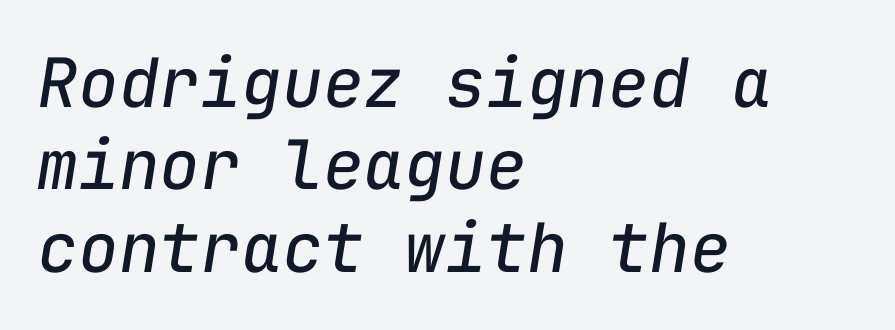
Q: Is the text bold? A: No.
Q: Is the text italic (slanted)? A: Yes, it leans right by about 9 degrees.
Q: Is the text underlined? A: No.
Q: How is the paragraph aligned? A: Left-aligned.
Q: Is the spacing between letters normal or unusually wide? A: Normal.
Q: Width (condensed, normal, or wide)? A: Normal.
Q: Stroke contrast? A: Low.
Q: x-height? A: Medium.
Q: Monospaced? A: Yes.
